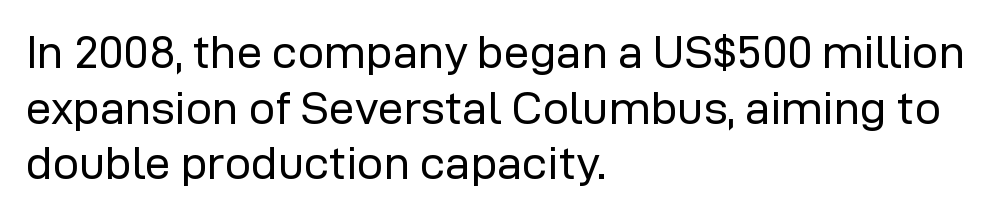
The compositor pushed each line to the left boundary. In terms of posture, this sample is upright. This rendering features lettering with no underline. Weight: not bold — regular or lighter. Caption: standard tracking, unaltered.
